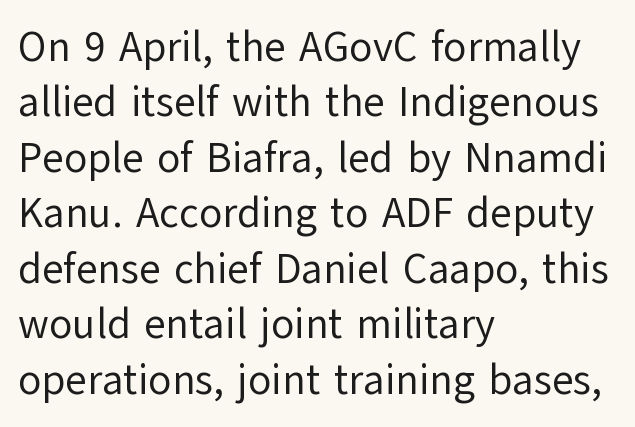
The image shows 42 px regular-weight sans-serif type, upright; set left-aligned, normal line spacing (1.32x), normal letter spacing, not underlined; low stroke contrast and a medium x-height.
